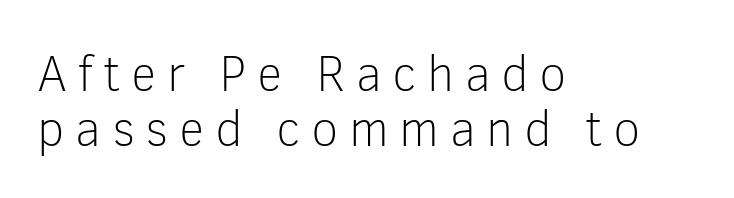
Q: Is the text bold? A: No.
Q: Is the text italic (slanted)? A: No, it is upright.
Q: Is the typeface a serif or a sans-serif typeface? A: Sans-serif.
Q: Is the text underlined? A: No.
Q: How is the paragraph aligned? A: Left-aligned.
Q: Is the spacing between letters normal or unusually wide? A: Unusually wide.
Q: Is the spacing between lines tight, normal or loose? A: Tight.
Q: Width (condensed, normal, or wide)? A: Normal.
Q: Stroke contrast? A: Low.
Q: x-height? A: Medium.
Q: Monospaced? A: No.
